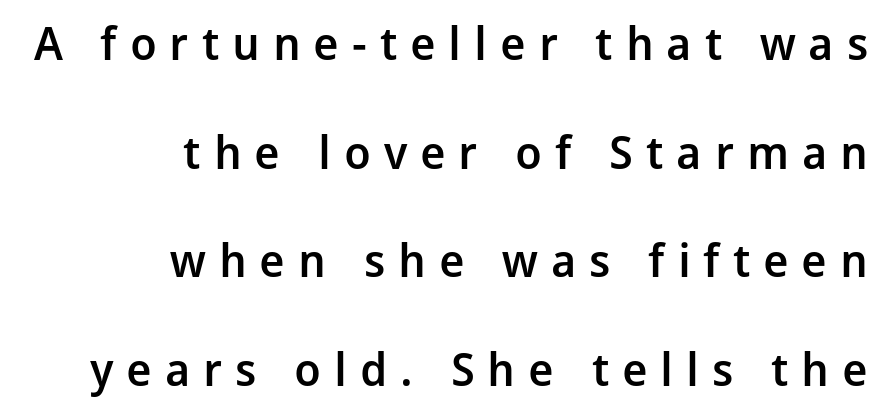
The image shows 46 px semibold sans-serif type, upright; set right-aligned, loose line spacing (2.36x), unusually wide letter spacing (+0.28 em), not underlined; low stroke contrast and a medium x-height.
